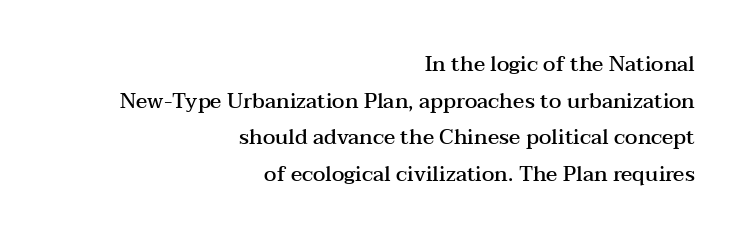
Every character sits straight up, as roman type does. Strokes here are thickened, but only to semibold level. Words float on clear page, feet unadorned. The rag falls on the left side of this text block. Inter-character spacing is left at the font's built-in metrics.
